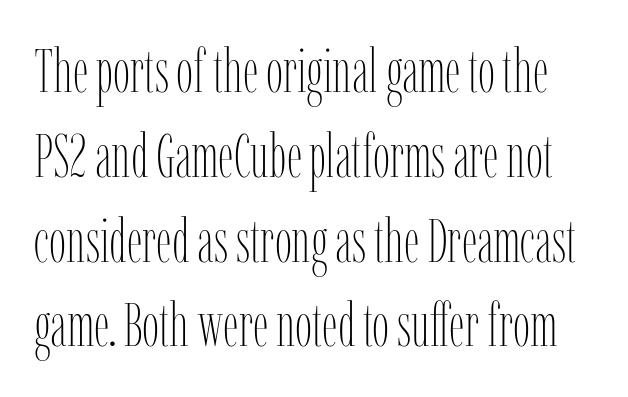
The image shows 61 px thin, condensed type, upright; set normal line spacing (1.39x), normal letter spacing, not underlined; low stroke contrast and a medium x-height.
